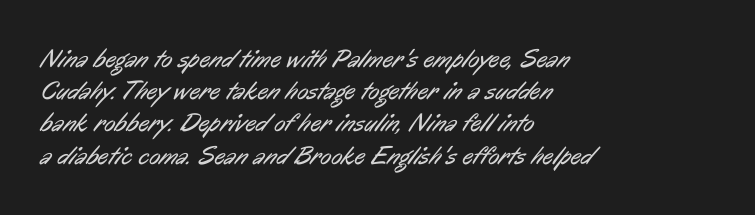
{"bold": "no", "underline": "no", "align": "left", "line_spacing_ratio": 1.24, "letter_spacing": "normal", "letter_spacing_em": 0.0, "glyph_px": 26}
